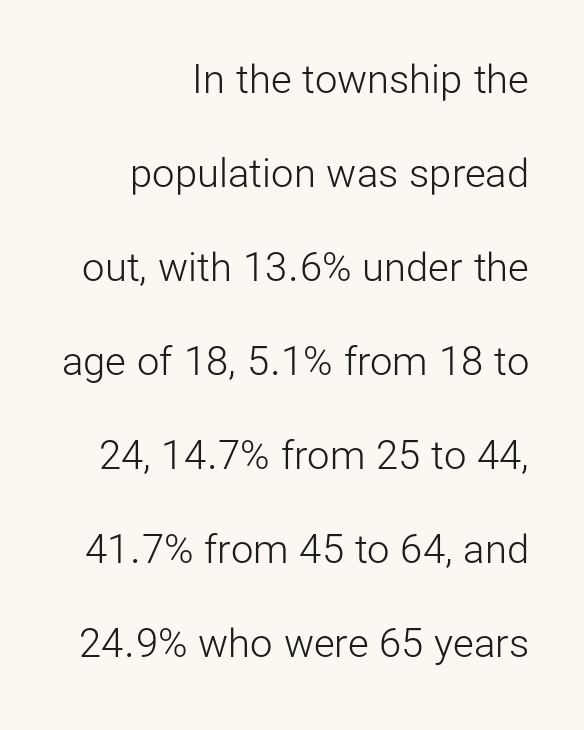
The block of text is sparse from top to bottom, with ample space between rows. This rendering features lettering with no underline. The letters sit at their default tracking, neither squeezed nor spread. Are there feet on the stems? There aren't — it's a sans. Where is the straight margin? On the right.
